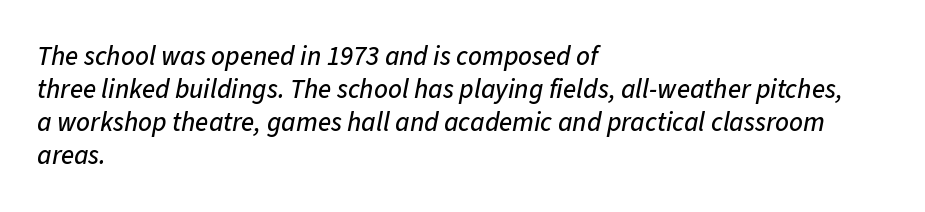
No word sits above an underline. Left-aligned paragraph, ragged on the right. Italic: yes, the glyphs are oblique. Observe the ordinary spacing: letters are neighbours, not strangers.
